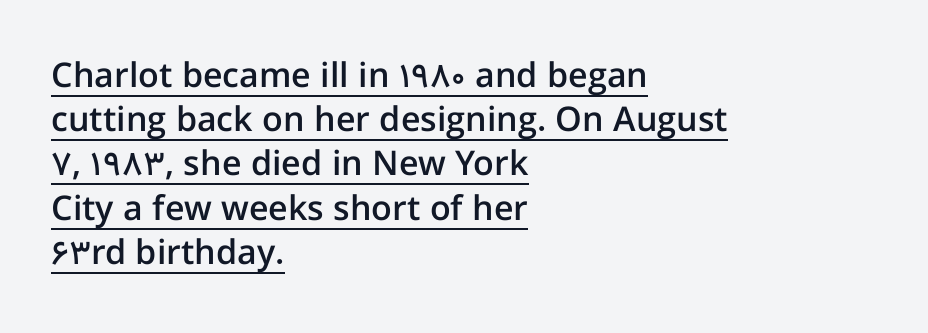
The image shows 34 px semibold sans-serif type, upright; set left-aligned, normal line spacing (1.3x), normal letter spacing, underlined; low stroke contrast and a medium x-height.
